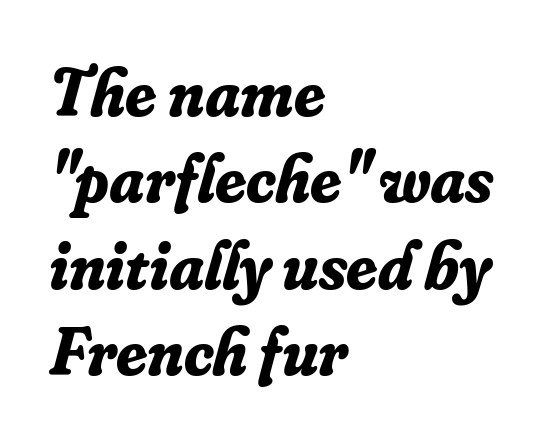
The image shows 68 px bold serif type, italic (leaning right); set left-aligned, normal line spacing (1.27x), normal letter spacing, not underlined; low stroke contrast and a small x-height.
